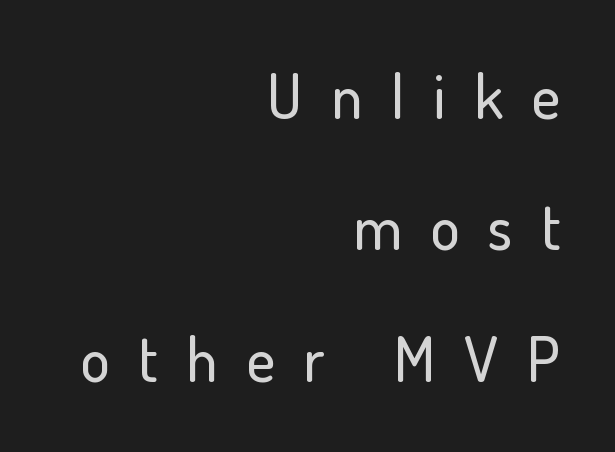
Q: Is the text italic (slanted)? A: No, it is upright.
Q: Is the typeface a serif or a sans-serif typeface? A: Sans-serif.
Q: Is the text underlined? A: No.
Q: How is the paragraph aligned? A: Right-aligned.
Q: Is the spacing between letters normal or unusually wide? A: Unusually wide.
Q: Is the spacing between lines tight, normal or loose? A: Loose.
Q: Width (condensed, normal, or wide)? A: Normal.
Q: Stroke contrast? A: Low.
Q: x-height? A: Small.
Q: Monospaced? A: No.
